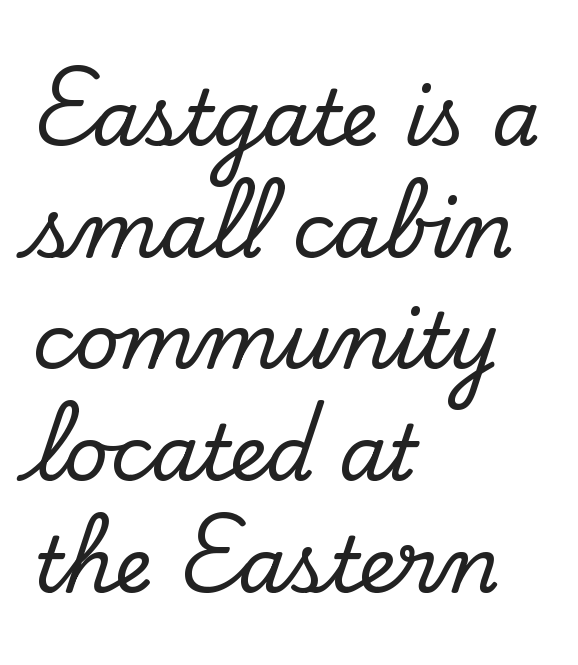
Q: Is the text italic (slanted)? A: Yes.
Q: Is the typeface a serif or a sans-serif typeface? A: Serif.
Q: Is the text underlined? A: No.
Q: How is the paragraph aligned? A: Left-aligned.
Q: Is the spacing between letters normal or unusually wide? A: Normal.
Q: Is the spacing between lines tight, normal or loose? A: Normal.
Q: Width (condensed, normal, or wide)? A: Normal.
Q: Stroke contrast? A: Low.
Q: x-height? A: Small.
Q: Monospaced? A: No.
